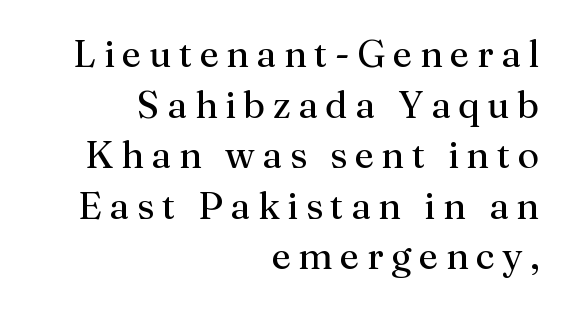
The image shows 38 px regular-weight serif type, upright; set right-aligned, normal line spacing (1.33x), unusually wide letter spacing (+0.2 em), not underlined; medium stroke contrast and a medium x-height.
